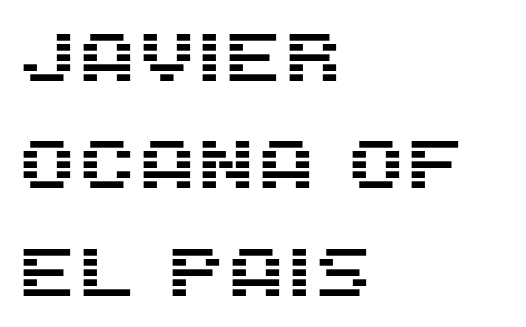
The image shows 68 px sans-serif type, upright; set left-aligned, normal line spacing (1.58x), normal letter spacing, not underlined; medium stroke contrast and a large x-height.
